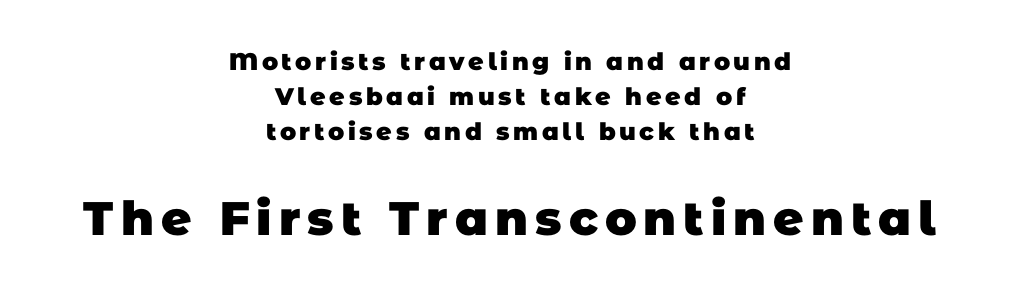
Q: Is the text bold? A: Yes.
Q: Is the typeface a serif or a sans-serif typeface? A: Sans-serif.
Q: Is the text underlined? A: No.
Q: How is the paragraph aligned? A: Centered.
Q: Is the spacing between lines tight, normal or loose? A: Normal.
Q: Which block of text is set in a larger size, the first (top) or the second (bottom)? A: The second (bottom) one.
Q: Width (condensed, normal, or wide)? A: Normal.
Q: Stroke contrast? A: Low.
Q: x-height? A: Large.
Q: Monospaced? A: No.
